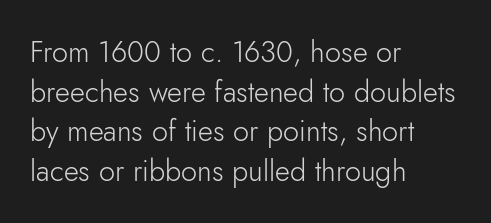
{"serif": "no", "italic": "no", "bold": "no", "weight": "light", "width": "normal", "stroke_contrast": "low", "x_height": "small", "monospaced": "no", "underline": "no", "align": "left", "line_spacing": "normal", "line_spacing_ratio": 1.37, "letter_spacing": "normal", "letter_spacing_em": 0.0, "glyph_px": 29}
